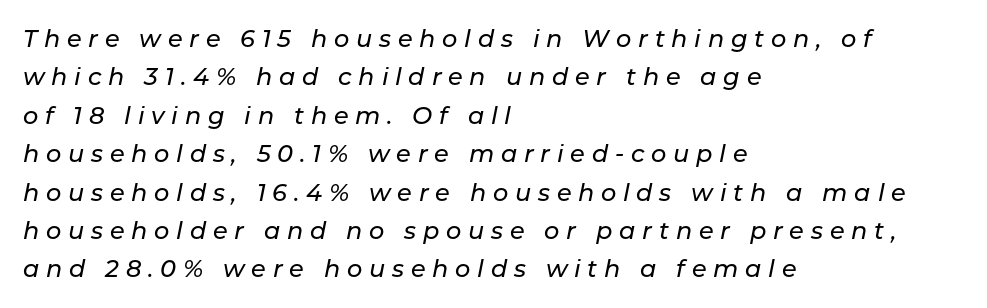
{"italic": "yes", "lean": "right", "slant_degrees": 11, "underline": "no", "align": "left", "line_spacing": "normal", "line_spacing_ratio": 1.6, "letter_spacing": "wide", "letter_spacing_em": 0.28, "glyph_px": 24}
